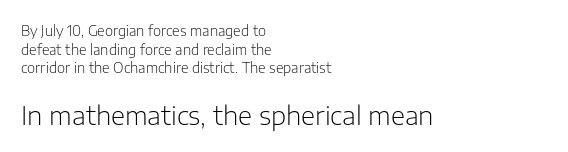
Unbolded letterforms with no extra heft. Is there any slant? The stems are plumb. Quick note: underline off. Where is the straight margin? On the left. Typesetter's note — lower block bumped up in size, upper block left smaller. The passage shown has conventional tracking throughout.
